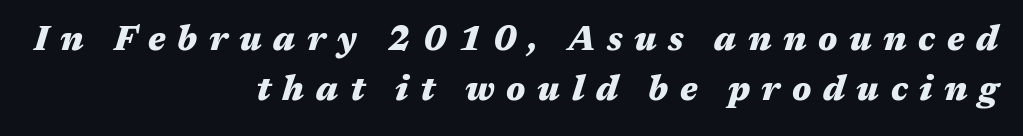
{"italic": "yes", "lean": "right", "slant_degrees": 17, "bold": "yes", "weight": "heavy", "width": "wide", "stroke_contrast": "medium", "x_height": "medium", "monospaced": "no", "underline": "no", "align": "right", "line_spacing": "normal", "line_spacing_ratio": 1.48, "letter_spacing": "wide", "letter_spacing_em": 0.34, "glyph_px": 34}
